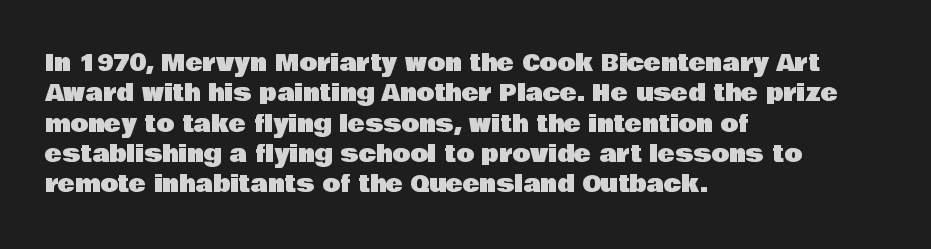
The face used here is rendered with its standard letterfit. These lines are set flush left with a ragged right edge. The glyphs are unaccompanied by any horizontal stroke below them. Normally led — the rows are evenly, conventionally spaced. Do the letters lean? They stand straight.
